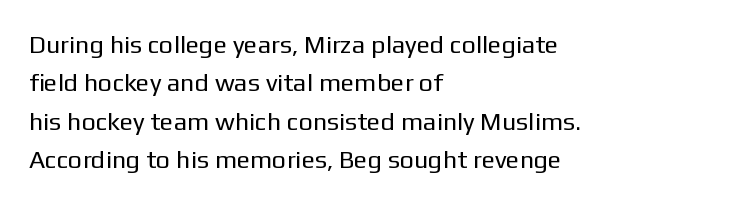
This sample uses an upright cut, with every glyph sitting square on the baseline. The string is rendered with underlining switched off. Tracking value appears to be zero — textbook default spacing. The lines in this sample share a left origin and differ only in where they stop. Vertical spacing — default.
